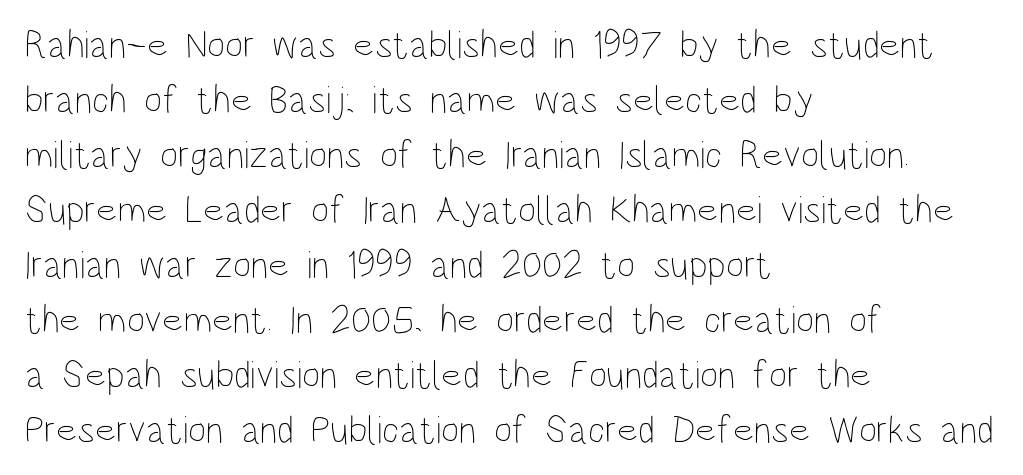
Q: Is the text bold? A: No.
Q: Is the text italic (slanted)? A: No, it is upright.
Q: Is the text underlined? A: No.
Q: How is the paragraph aligned? A: Left-aligned.
Q: Is the spacing between letters normal or unusually wide? A: Normal.
Q: Is the spacing between lines tight, normal or loose? A: Normal.
Q: Width (condensed, normal, or wide)? A: Condensed.
Q: Stroke contrast? A: Low.
Q: x-height? A: Large.
Q: Monospaced? A: No.
